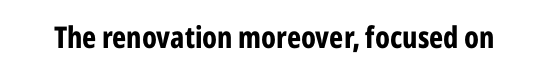
The image shows 30 px bold, condensed sans-serif type, upright; set normal letter spacing, not underlined; low stroke contrast and a medium x-height.
